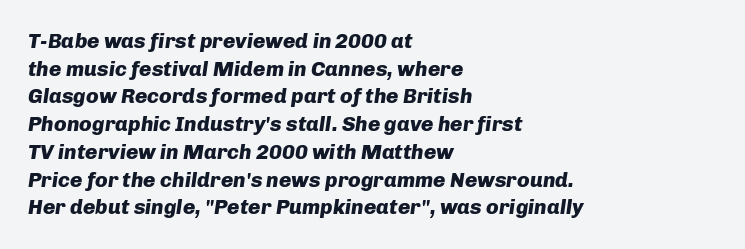
The image shows 21 px bold type, italic (leaning right); set left-aligned, normal line spacing (1.32x), normal letter spacing, not underlined.
